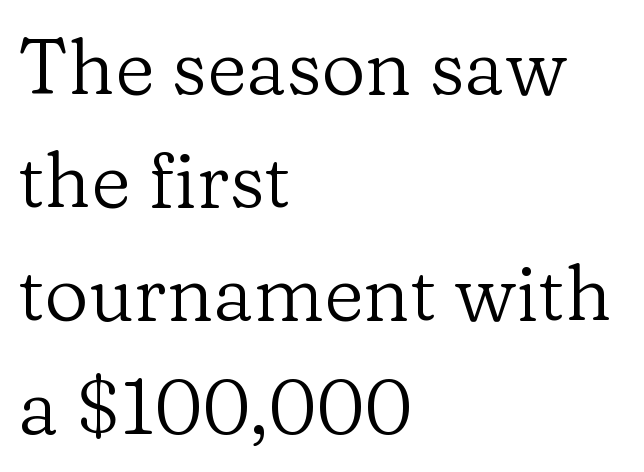
Q: Is the text bold? A: No.
Q: Is the text italic (slanted)? A: No, it is upright.
Q: Is the typeface a serif or a sans-serif typeface? A: Serif.
Q: Is the text underlined? A: No.
Q: How is the paragraph aligned? A: Left-aligned.
Q: Is the spacing between letters normal or unusually wide? A: Normal.
Q: Is the spacing between lines tight, normal or loose? A: Normal.
Q: Width (condensed, normal, or wide)? A: Normal.
Q: Stroke contrast? A: Low.
Q: x-height? A: Medium.
Q: Monospaced? A: No.
